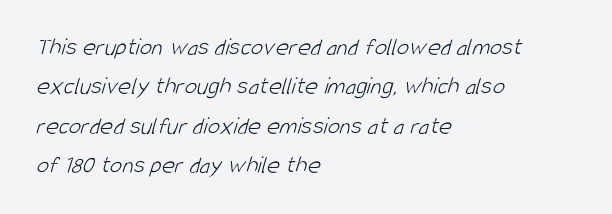
{"bold": "no", "underline": "no", "align": "left", "line_spacing": "normal", "line_spacing_ratio": 1.58, "letter_spacing": "normal", "letter_spacing_em": 0.0, "glyph_px": 25}
